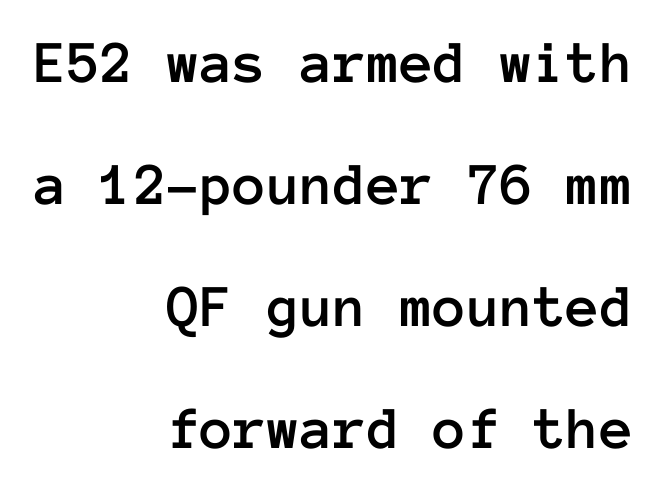
The image shows 61 px text type, upright, monospaced; set right-aligned, loose line spacing (2.0x), normal letter spacing, not underlined; low stroke contrast and a medium x-height.
